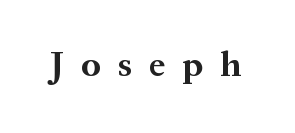
The image shows 36 px bold serif type, upright; set unusually wide letter spacing (+0.48 em), not underlined; medium stroke contrast and a medium x-height.
